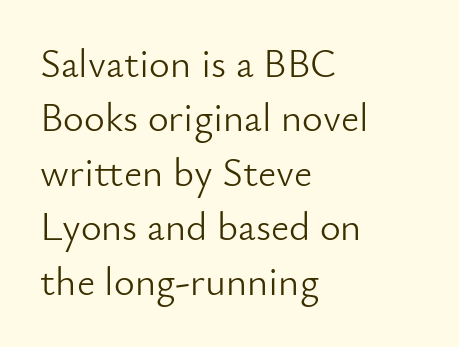
{"serif": "no", "italic": "no", "bold": "no", "weight": "light", "width": "normal", "stroke_contrast": "low", "x_height": "small", "monospaced": "no", "underline": "no", "align": "left", "line_spacing": "normal", "line_spacing_ratio": 1.36, "letter_spacing": "normal", "letter_spacing_em": 0.0, "glyph_px": 40}
